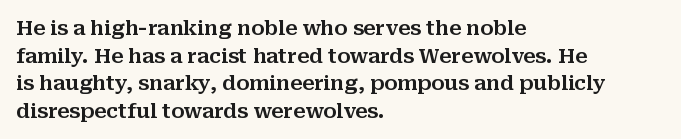
The image shows 20 px text type, upright; set left-aligned, normal line spacing (1.38x), normal letter spacing, not underlined.
